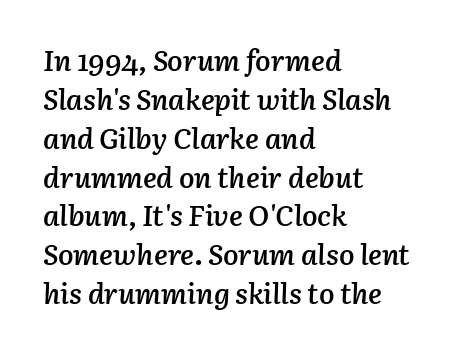
The image shows 29 px semibold type, italic (leaning right); set left-aligned, normal line spacing (1.34x), normal letter spacing, not underlined; low stroke contrast and a medium x-height.
